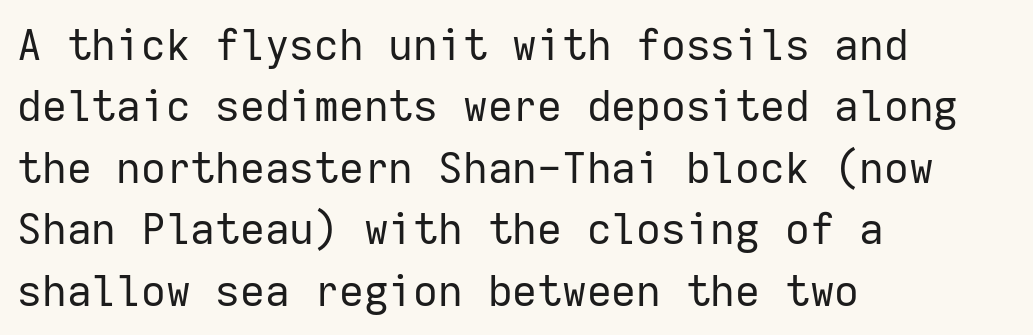
{"serif": "no", "italic": "no", "bold": "no", "weight": "regular", "width": "normal", "stroke_contrast": "low", "x_height": "medium", "monospaced": "yes", "underline": "no", "align": "left", "line_spacing": "normal", "line_spacing_ratio": 1.43, "letter_spacing": "normal", "letter_spacing_em": 0.0, "glyph_px": 43}
